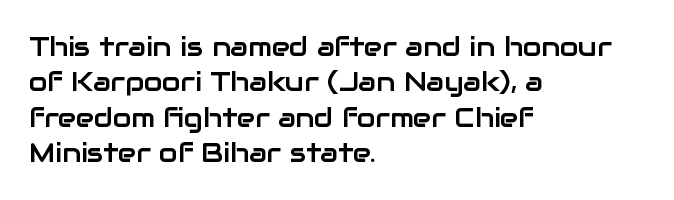
Q: Is the text italic (slanted)? A: No, it is upright.
Q: Is the text underlined? A: No.
Q: How is the paragraph aligned? A: Left-aligned.
Q: Is the spacing between letters normal or unusually wide? A: Normal.
Q: Is the spacing between lines tight, normal or loose? A: Normal.
